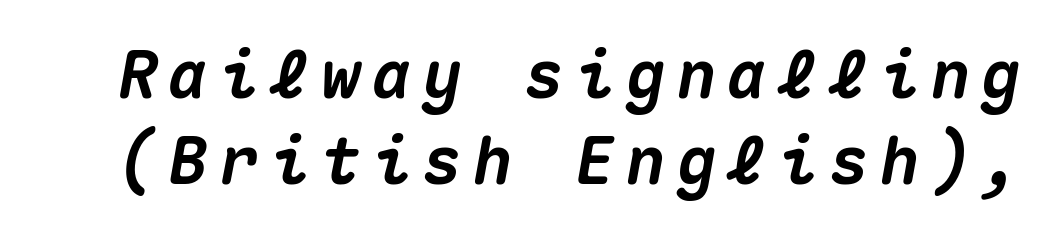
The image shows 66 px heavy type, italic (leaning right), monospaced; set normal line spacing (1.3x), not underlined; medium stroke contrast and a medium x-height.
